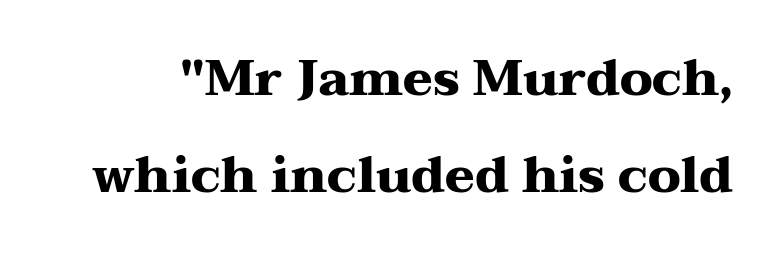
{"serif": "yes", "italic": "no", "bold": "yes", "weight": "heavy", "width": "wide", "stroke_contrast": "medium", "x_height": "medium", "monospaced": "no", "underline": "no", "line_spacing": "loose", "line_spacing_ratio": 1.95, "letter_spacing": "normal", "letter_spacing_em": 0.0, "glyph_px": 50}
